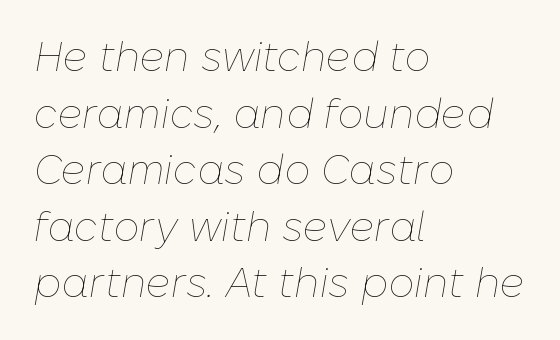
The image shows 41 px thin type, italic (leaning right); set left-aligned, normal line spacing (1.38x), normal letter spacing, not underlined; low stroke contrast and a medium x-height.
